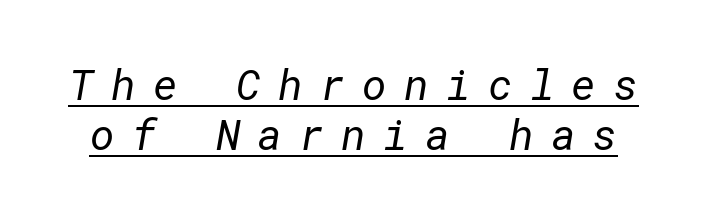
Q: Is the text bold? A: No.
Q: Is the typeface a serif or a sans-serif typeface? A: Sans-serif.
Q: Is the text underlined? A: Yes.
Q: Is the spacing between letters normal or unusually wide? A: Unusually wide.
Q: Width (condensed, normal, or wide)? A: Normal.
Q: Stroke contrast? A: Low.
Q: x-height? A: Medium.
